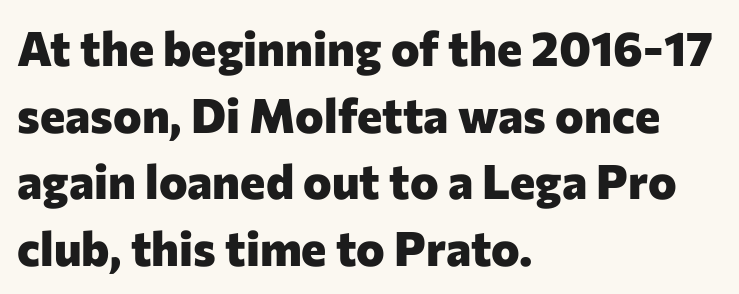
Q: Is the text bold? A: Yes.
Q: Is the text italic (slanted)? A: No, it is upright.
Q: Is the typeface a serif or a sans-serif typeface? A: Sans-serif.
Q: Is the text underlined? A: No.
Q: How is the paragraph aligned? A: Left-aligned.
Q: Is the spacing between letters normal or unusually wide? A: Normal.
Q: Is the spacing between lines tight, normal or loose? A: Normal.
Q: Width (condensed, normal, or wide)? A: Normal.
Q: Stroke contrast? A: Low.
Q: x-height? A: Medium.
Q: Monospaced? A: No.
